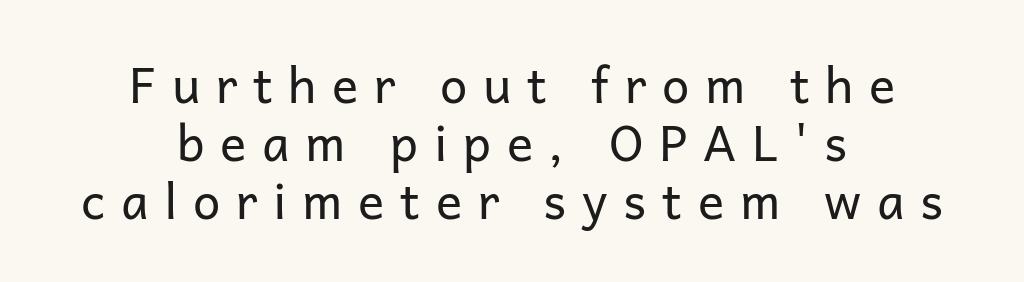
The image shows 49 px regular-weight sans-serif type, upright; set centered, line spacing 1.18x, unusually wide letter spacing (+0.32 em), not underlined; low stroke contrast and a medium x-height.
